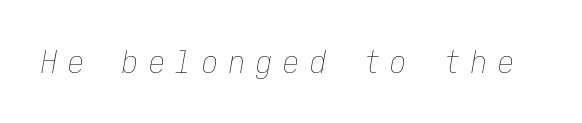
The image shows 32 px thin, condensed type, italic (leaning right); set unusually wide letter spacing (+0.34 em), not underlined; low stroke contrast and a medium x-height.
